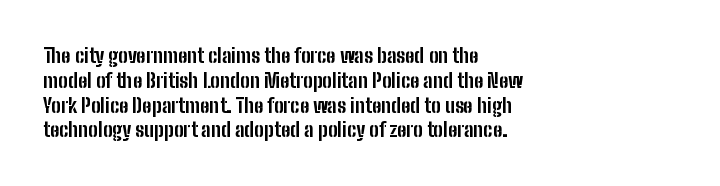
Q: Is the text bold? A: Yes.
Q: Is the text italic (slanted)? A: No, it is upright.
Q: Is the text underlined? A: No.
Q: How is the paragraph aligned? A: Left-aligned.
Q: Is the spacing between letters normal or unusually wide? A: Normal.
